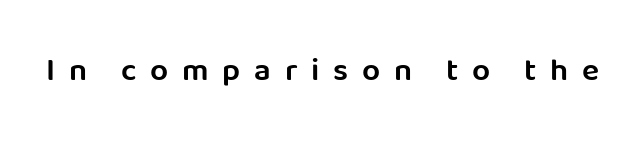
The type sits square on the baseline with zero lean. Does the weight exceed regular? Yes, but only to semibold. Each row of text sits above clean, open space. The letters carry no serifs — their stems end cleanly without finishing strokes. Is this a fixed-width face? No — the glyphs have proportional, varying widths. The tracking reads as deliberately expanded to a designer's eye.
